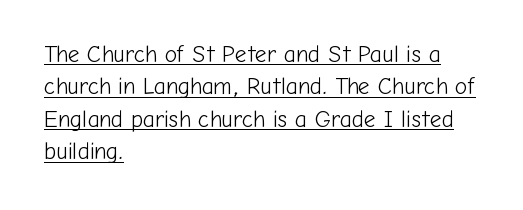
{"italic": "no", "bold": "no", "underline": "yes", "align": "left", "line_spacing": "normal", "line_spacing_ratio": 1.41, "letter_spacing": "normal", "letter_spacing_em": 0.0, "glyph_px": 23}
